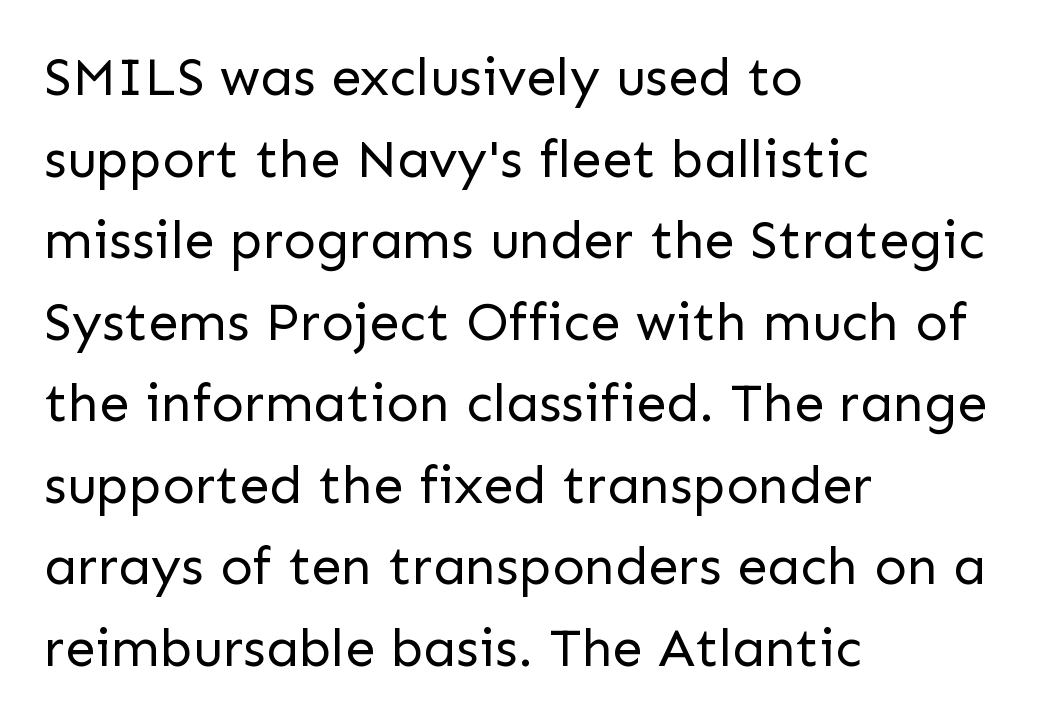
Typeset ragged right — the left edge is the straight one. What stands out about the letter spacing? Nothing — it is the standard amount. Grotesque or geometric, the face here clearly has no serifs. Think of a printed novel: that variable character pitch is what you see here. The line-height multiplier appears to be the usual default.
